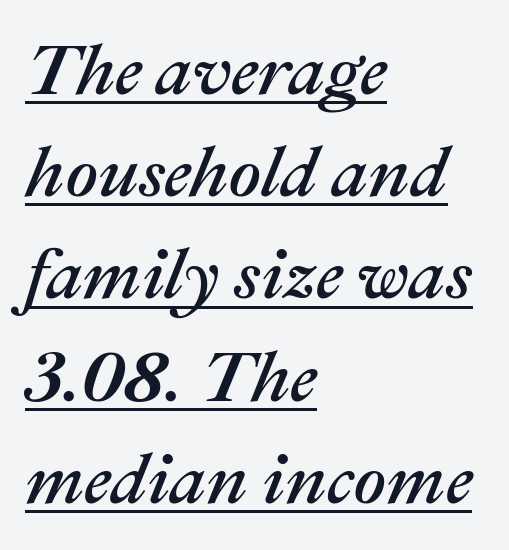
Q: Is the text italic (slanted)? A: Yes, it leans right by about 22 degrees.
Q: Is the text underlined? A: Yes.
Q: How is the paragraph aligned? A: Left-aligned.
Q: Is the spacing between letters normal or unusually wide? A: Normal.
Q: Is the spacing between lines tight, normal or loose? A: Normal.
Q: Width (condensed, normal, or wide)? A: Normal.
Q: Stroke contrast? A: Medium.
Q: x-height? A: Medium.
Q: Monospaced? A: No.
